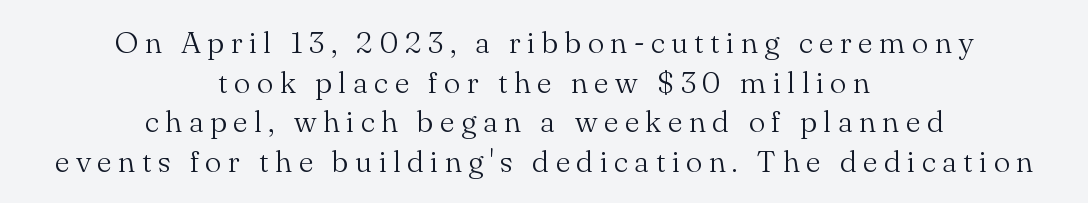
{"serif": "yes", "italic": "no", "bold": "no", "weight": "light", "width": "normal", "stroke_contrast": "medium", "x_height": "small", "monospaced": "no", "underline": "no", "align": "center", "line_spacing": "normal", "line_spacing_ratio": 1.28, "letter_spacing": "wide", "letter_spacing_em": 0.21, "glyph_px": 31}
